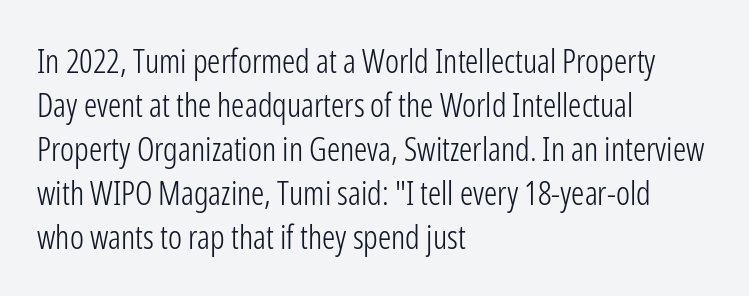
Q: Is the text bold? A: No.
Q: Is the text italic (slanted)? A: No, it is upright.
Q: Is the typeface a serif or a sans-serif typeface? A: Sans-serif.
Q: Is the text underlined? A: No.
Q: How is the paragraph aligned? A: Left-aligned.
Q: Is the spacing between letters normal or unusually wide? A: Normal.
Q: Is the spacing between lines tight, normal or loose? A: Normal.
Q: Width (condensed, normal, or wide)? A: Condensed.
Q: Stroke contrast? A: Low.
Q: x-height? A: Medium.
Q: Monospaced? A: No.
